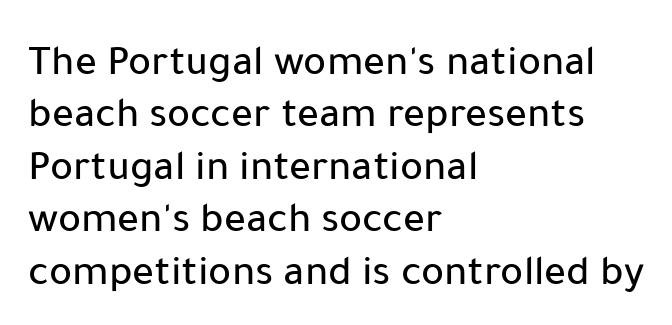
Q: Is the text italic (slanted)? A: No, it is upright.
Q: Is the typeface a serif or a sans-serif typeface? A: Sans-serif.
Q: Is the text underlined? A: No.
Q: How is the paragraph aligned? A: Left-aligned.
Q: Is the spacing between letters normal or unusually wide? A: Normal.
Q: Width (condensed, normal, or wide)? A: Normal.
Q: Stroke contrast? A: Low.
Q: x-height? A: Medium.
Q: Monospaced? A: No.
